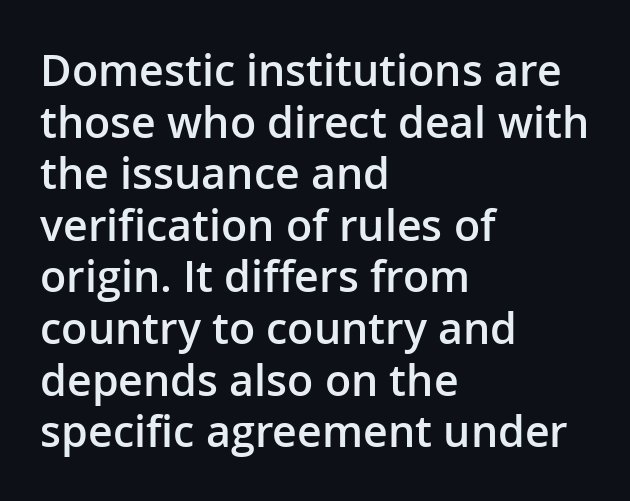
The image shows 43 px semibold sans-serif type, upright; set left-aligned, line spacing 1.2x, normal letter spacing, not underlined; low stroke contrast and a medium x-height.
